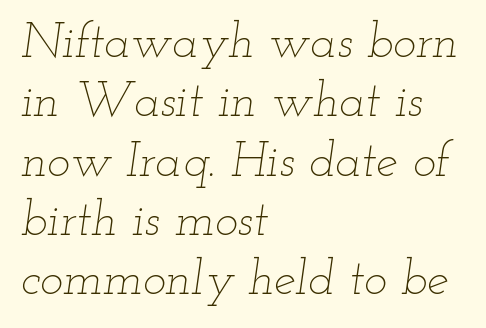
{"italic": "yes", "lean": "right", "slant_degrees": 12, "bold": "no", "weight": "thin", "width": "wide", "stroke_contrast": "low", "x_height": "small", "monospaced": "no", "underline": "no", "align": "left", "line_spacing_ratio": 1.21, "letter_spacing": "normal", "letter_spacing_em": 0.0, "glyph_px": 49}
